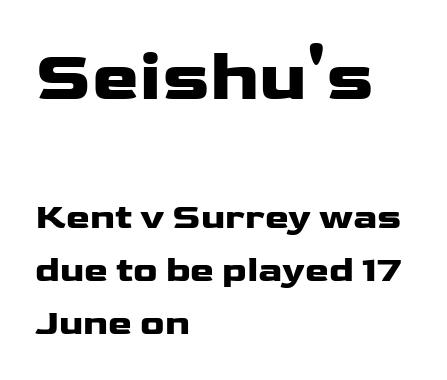
{"serif": "no", "italic": "no", "bold": "yes", "weight": "heavy", "width": "wide", "stroke_contrast": "low", "x_height": "medium", "monospaced": "no", "underline": "no", "align": "left", "line_spacing": "normal", "line_spacing_ratio": 1.46, "letter_spacing": "normal", "letter_spacing_em": 0.0, "larger_block": "first", "size_ratio": 1.97, "glyph_px": 71}
